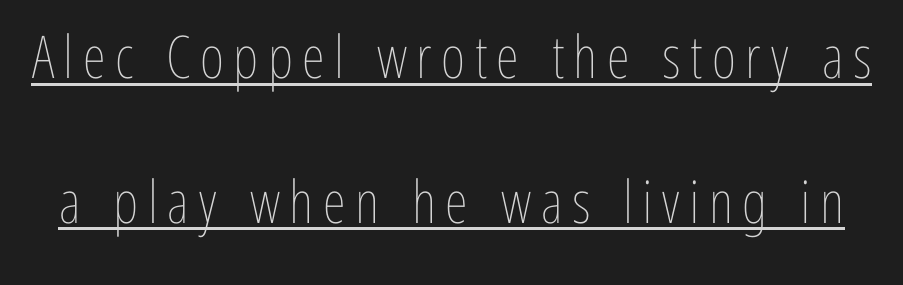
The line-height multiplier appears high, well above default. Proportional: the letters do not fall into vertical columns. Underlined type. The font sits on the lighter half of the weight spectrum, regular included. Unlike italic type, these characters show no tilt at all.
